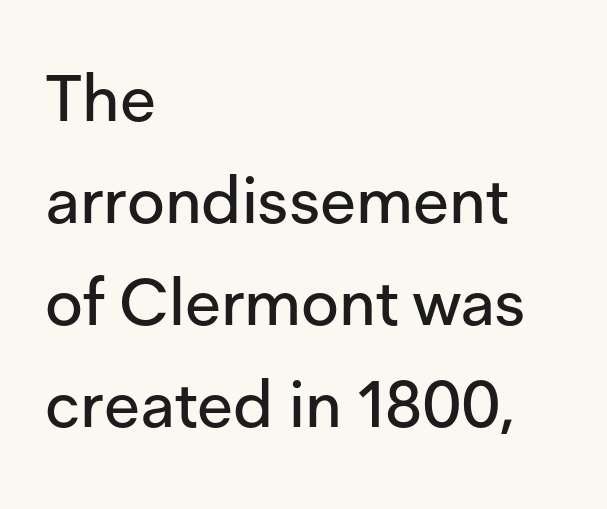
The image shows 65 px sans-serif type, upright; set left-aligned, normal line spacing (1.57x), normal letter spacing, not underlined; low stroke contrast and a medium x-height.
